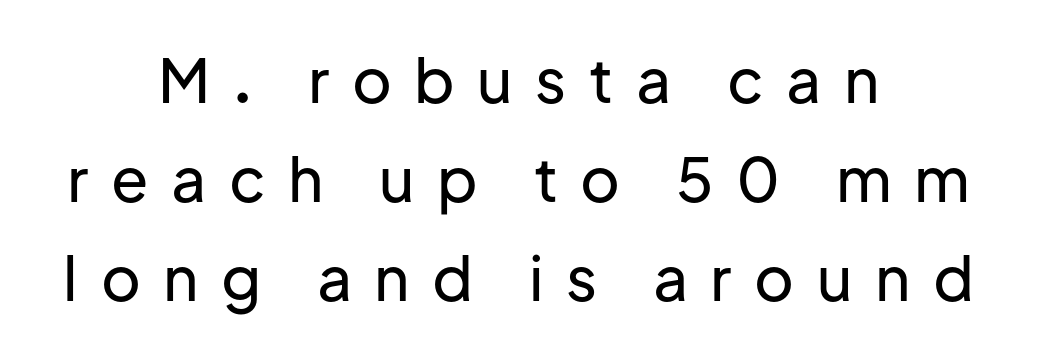
The gaps between neighbouring characters are conspicuously large. The face used here is proportionally spaced, like ordinary book or web type. Casual observation: everything's sitting right in the middle. The characters display no serif detailing; their extremities are plain. The area under the type is left untouched.
